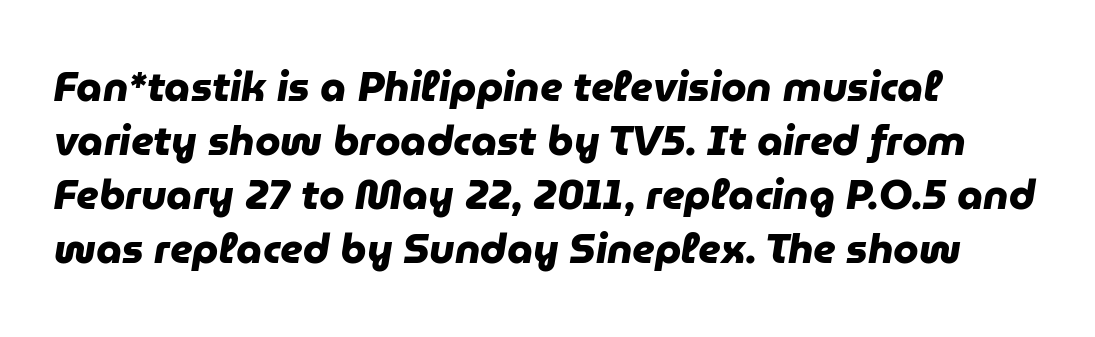
{"serif": "no", "bold": "yes", "weight": "heavy", "width": "normal", "stroke_contrast": "low", "x_height": "medium", "monospaced": "no", "underline": "no", "align": "left", "line_spacing": "normal", "line_spacing_ratio": 1.32, "letter_spacing": "normal", "letter_spacing_em": 0.0, "glyph_px": 41}
